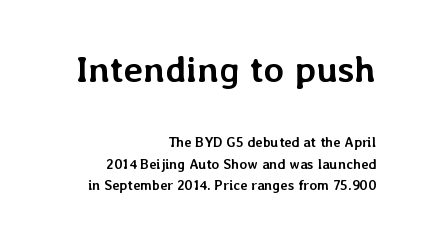
Look at the tracking — it's just the regular setting, nothing added. A roman cut, with each character standing at attention. Underlining? Definitely not there. Does the leading feel generous? No, just average. Strokes here are thick enough to call this a true bold.
